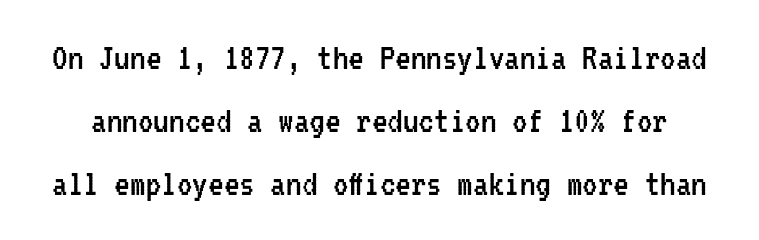
Q: Is the text bold? A: No.
Q: Is the text italic (slanted)? A: No, it is upright.
Q: Is the typeface a serif or a sans-serif typeface? A: Sans-serif.
Q: Is the text underlined? A: No.
Q: Is the spacing between letters normal or unusually wide? A: Normal.
Q: Is the spacing between lines tight, normal or loose? A: Normal.
Q: Width (condensed, normal, or wide)? A: Condensed.
Q: Stroke contrast? A: Low.
Q: x-height? A: Medium.
Q: Monospaced? A: Yes.
